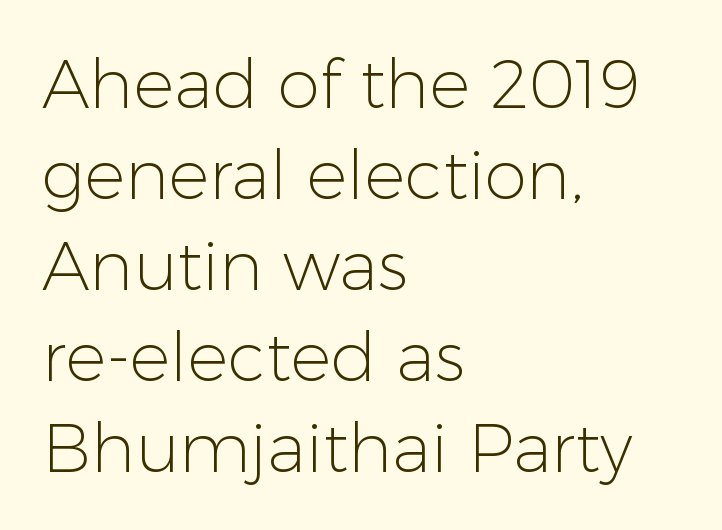
Q: Is the text bold? A: No.
Q: Is the text italic (slanted)? A: No, it is upright.
Q: Is the typeface a serif or a sans-serif typeface? A: Sans-serif.
Q: Is the text underlined? A: No.
Q: How is the paragraph aligned? A: Left-aligned.
Q: Is the spacing between letters normal or unusually wide? A: Normal.
Q: Is the spacing between lines tight, normal or loose? A: Normal.
Q: Width (condensed, normal, or wide)? A: Normal.
Q: Stroke contrast? A: Low.
Q: x-height? A: Medium.
Q: Monospaced? A: No.
